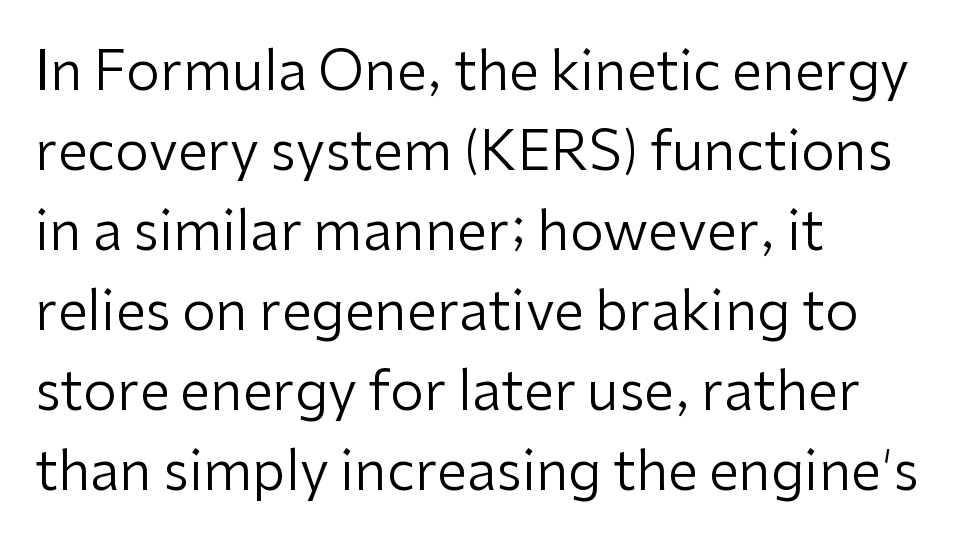
The rendering uses natural spacing where letterforms have individual widths. Between one letter and the next there's only the usual sliver of space. The face looks like a standard text weight, possibly lighter. The type family on display is of the sans-serif kind. Interline gaps are of average width in this sample.
